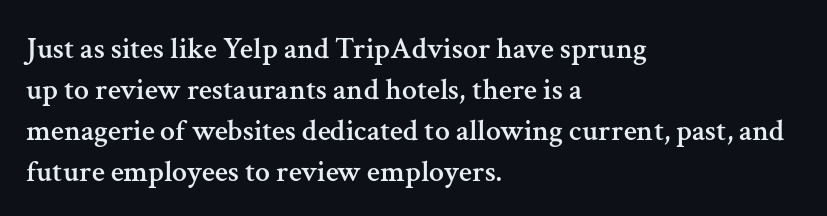
The image shows 30 px serif type, upright; set left-aligned, normal line spacing (1.37x), normal letter spacing, not underlined; medium stroke contrast and a medium x-height.
